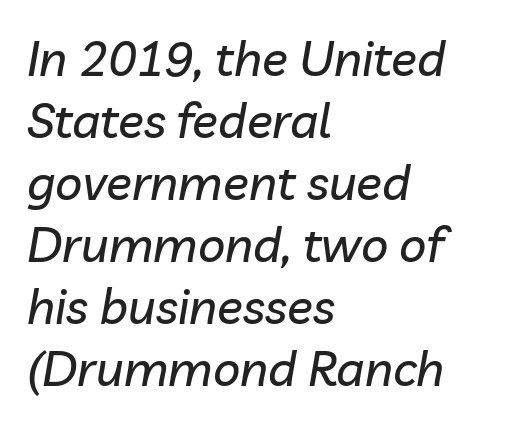
{"italic": "yes", "lean": "right", "slant_degrees": 10, "width": "normal", "stroke_contrast": "low", "x_height": "medium", "monospaced": "no", "underline": "no", "align": "left", "line_spacing": "normal", "line_spacing_ratio": 1.29, "letter_spacing": "normal", "letter_spacing_em": 0.0, "glyph_px": 48}
